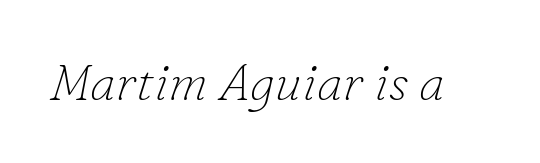
The image shows 51 px thin serif type, italic (leaning right); set normal letter spacing, not underlined; low stroke contrast and a small x-height.
